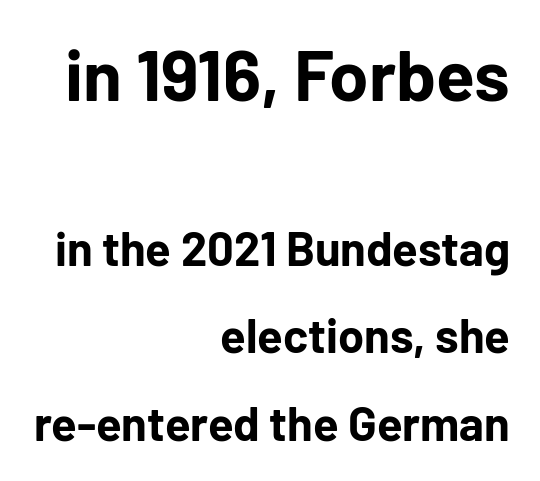
The letters carry no serifs — their stems end cleanly without finishing strokes. The type sits square on the baseline with zero lean. The face used here is proportionally spaced, like ordinary book or web type. As a designer I'd log this as weight 700, bold.
